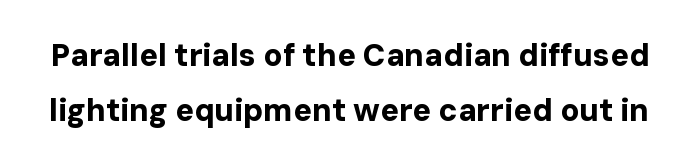
The image shows 31 px bold sans-serif type, upright; set line spacing 1.78x, normal letter spacing, not underlined; low stroke contrast and a medium x-height.
